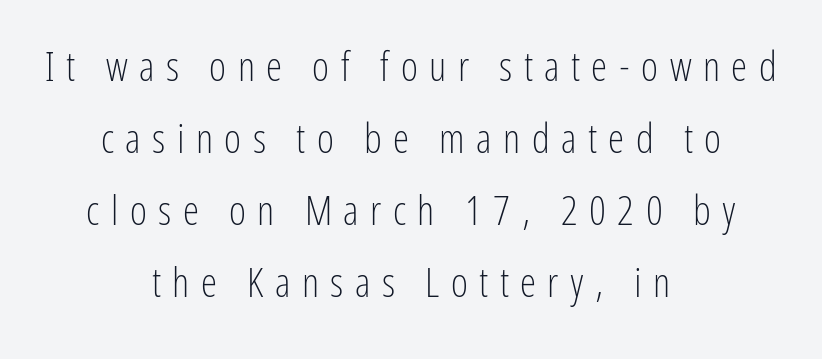
The passage shown is typeset with a sans-serif family. The letters stand upright; this is a roman face. Counters stay open thanks to moderate or lighter strokes. Proportional: the letters do not fall into vertical columns.
